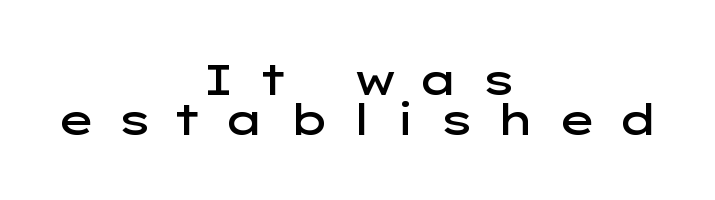
Q: Is the text bold? A: Semi-bold.
Q: Is the text italic (slanted)? A: No, it is upright.
Q: Is the typeface a serif or a sans-serif typeface? A: Sans-serif.
Q: Is the text underlined? A: No.
Q: How is the paragraph aligned? A: Centered.
Q: Is the spacing between letters normal or unusually wide? A: Unusually wide.
Q: Is the spacing between lines tight, normal or loose? A: Tight.
Q: Width (condensed, normal, or wide)? A: Wide.
Q: Stroke contrast? A: Low.
Q: x-height? A: Medium.
Q: Monospaced? A: No.
